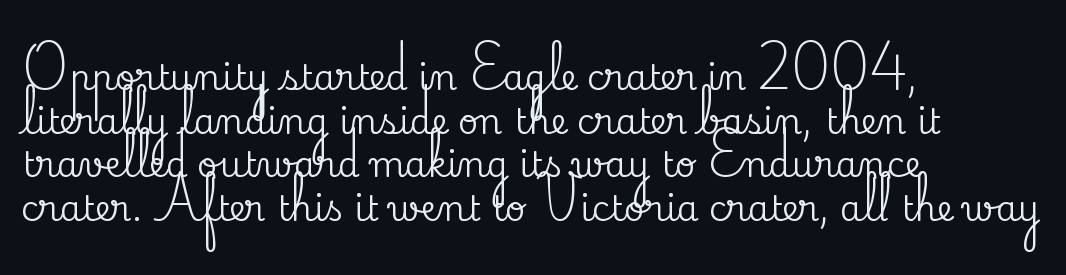
{"serif": "yes", "italic": "no", "width": "normal", "stroke_contrast": "medium", "x_height": "small", "monospaced": "no", "underline": "no", "align": "left", "line_spacing": "normal", "line_spacing_ratio": 1.25, "letter_spacing": "normal", "letter_spacing_em": 0.0, "glyph_px": 35}
